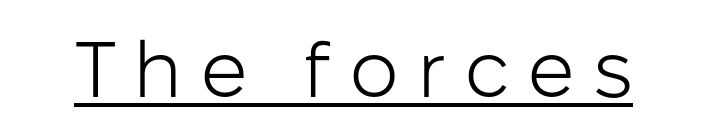
The image shows 79 px light sans-serif type, upright; set unusually wide letter spacing (+0.22 em), underlined; low stroke contrast and a medium x-height.
